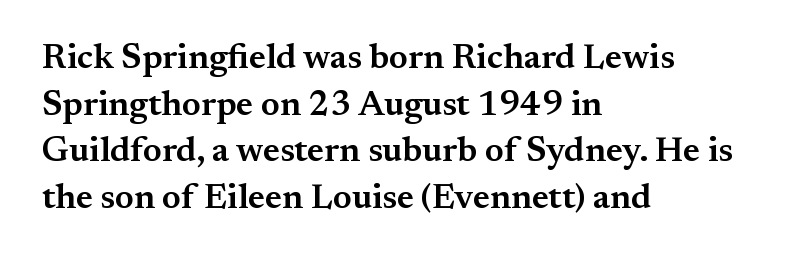
{"serif": "yes", "italic": "no", "bold": "semi", "weight": "semibold", "width": "normal", "stroke_contrast": "medium", "x_height": "small", "monospaced": "no", "underline": "no", "align": "left", "line_spacing": "normal", "line_spacing_ratio": 1.33, "letter_spacing": "normal", "letter_spacing_em": 0.0, "glyph_px": 35}
